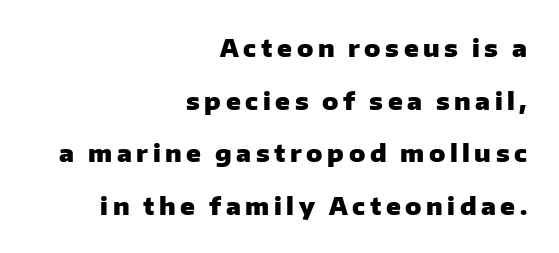
Q: Is the text bold? A: Yes.
Q: Is the text italic (slanted)? A: No, it is upright.
Q: Is the text underlined? A: No.
Q: How is the paragraph aligned? A: Right-aligned.
Q: Is the spacing between lines tight, normal or loose? A: Loose.
